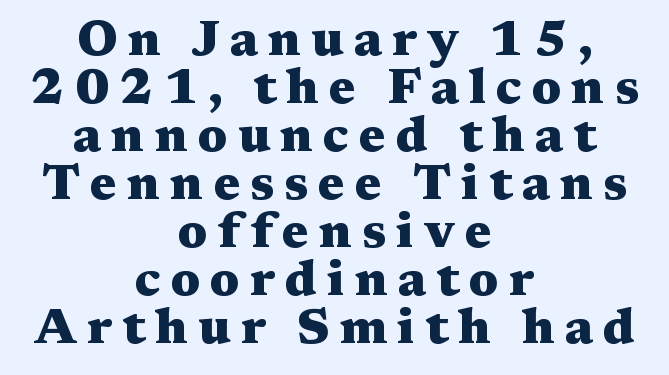
Notice how the passage keeps no hard edge, just a central spine. The face used here is seriffed, in the tradition of book romans. Short note: letters widely spaced. The lines are packed closely together with very little leading. The rendering uses natural spacing where letterforms have individual widths.
